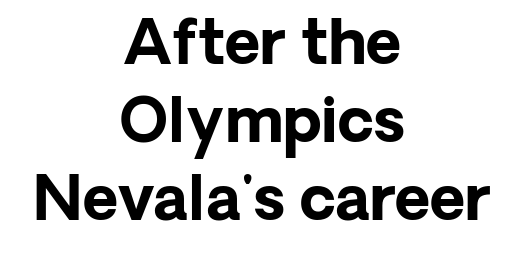
The image shows 61 px bold sans-serif type, upright; set centered, normal line spacing (1.28x), normal letter spacing, not underlined; low stroke contrast and a medium x-height.
